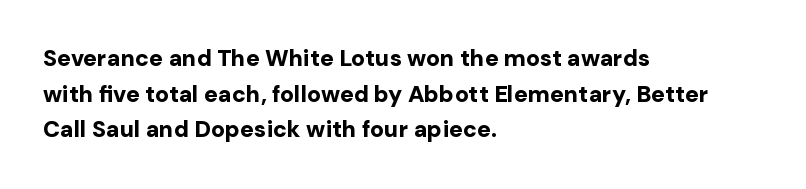
{"italic": "no", "bold": "yes", "underline": "no", "align": "left", "line_spacing": "normal", "line_spacing_ratio": 1.55, "letter_spacing": "normal", "letter_spacing_em": 0.0, "glyph_px": 23}
